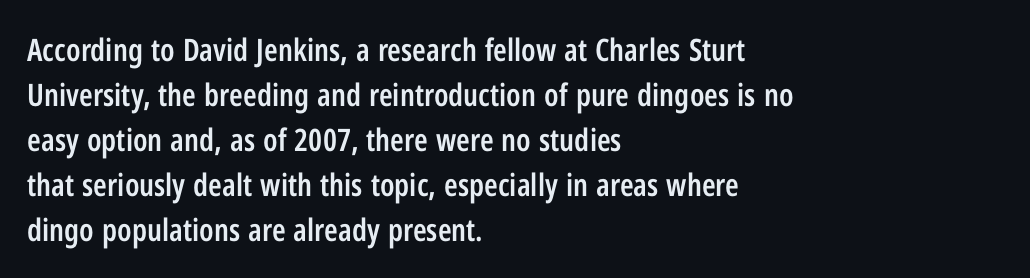
Q: Is the text bold? A: Semi-bold.
Q: Is the text italic (slanted)? A: No, it is upright.
Q: Is the typeface a serif or a sans-serif typeface? A: Sans-serif.
Q: Is the text underlined? A: No.
Q: How is the paragraph aligned? A: Left-aligned.
Q: Is the spacing between letters normal or unusually wide? A: Normal.
Q: Is the spacing between lines tight, normal or loose? A: Normal.
Q: Width (condensed, normal, or wide)? A: Condensed.
Q: Stroke contrast? A: Low.
Q: x-height? A: Medium.
Q: Monospaced? A: No.
